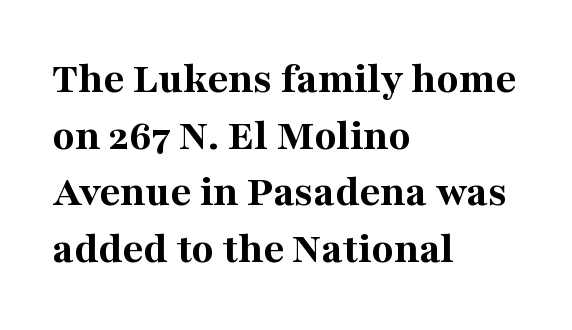
Q: Is the text bold? A: Yes.
Q: Is the text italic (slanted)? A: No, it is upright.
Q: Is the typeface a serif or a sans-serif typeface? A: Serif.
Q: Is the text underlined? A: No.
Q: How is the paragraph aligned? A: Left-aligned.
Q: Is the spacing between letters normal or unusually wide? A: Normal.
Q: Is the spacing between lines tight, normal or loose? A: Normal.
Q: Width (condensed, normal, or wide)? A: Normal.
Q: Stroke contrast? A: Medium.
Q: x-height? A: Medium.
Q: Monospaced? A: No.
